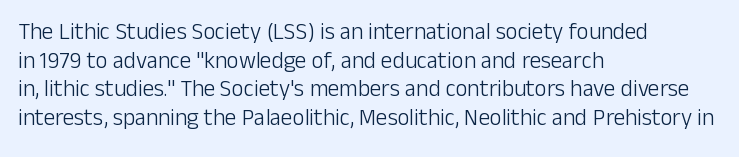
Beneath every word, the page is bare. On a weight scale, this lands at 450 or below. Look at the tracking — it's just the regular setting, nothing added. The typesetter chose a ragged-right arrangement here. Upright lettering throughout.
